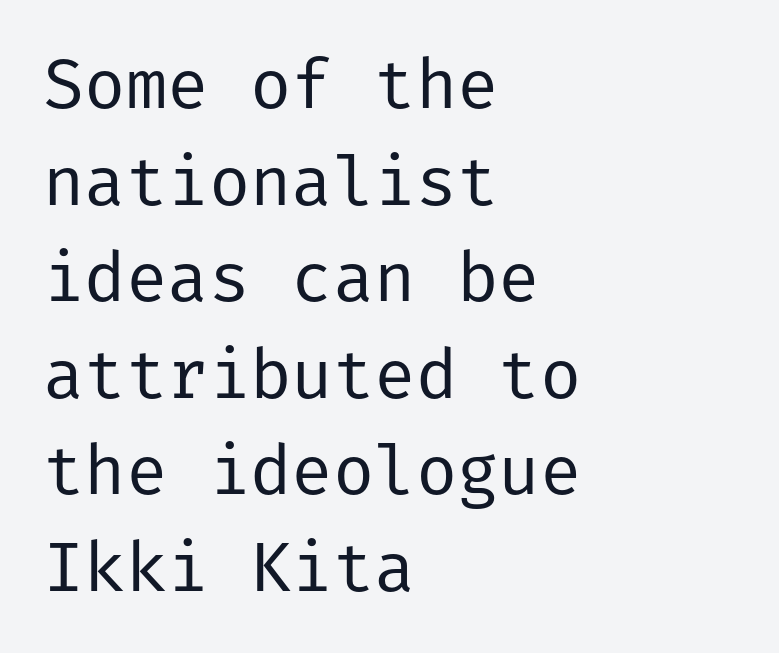
Has an underline been added? It has not. Heft: none added — not bold. When letters stand straight like this, we call the style roman or upright. Horizontally, the lines are justified to the leading edge only.
